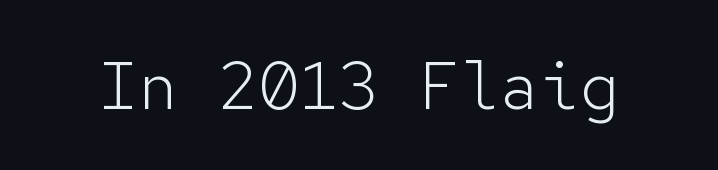
Q: Is the text bold? A: No.
Q: Is the text italic (slanted)? A: No, it is upright.
Q: Is the typeface a serif or a sans-serif typeface? A: Sans-serif.
Q: Is the text underlined? A: No.
Q: Is the spacing between letters normal or unusually wide? A: Normal.
Q: Width (condensed, normal, or wide)? A: Normal.
Q: Stroke contrast? A: Low.
Q: x-height? A: Medium.
Q: Monospaced? A: Yes.
